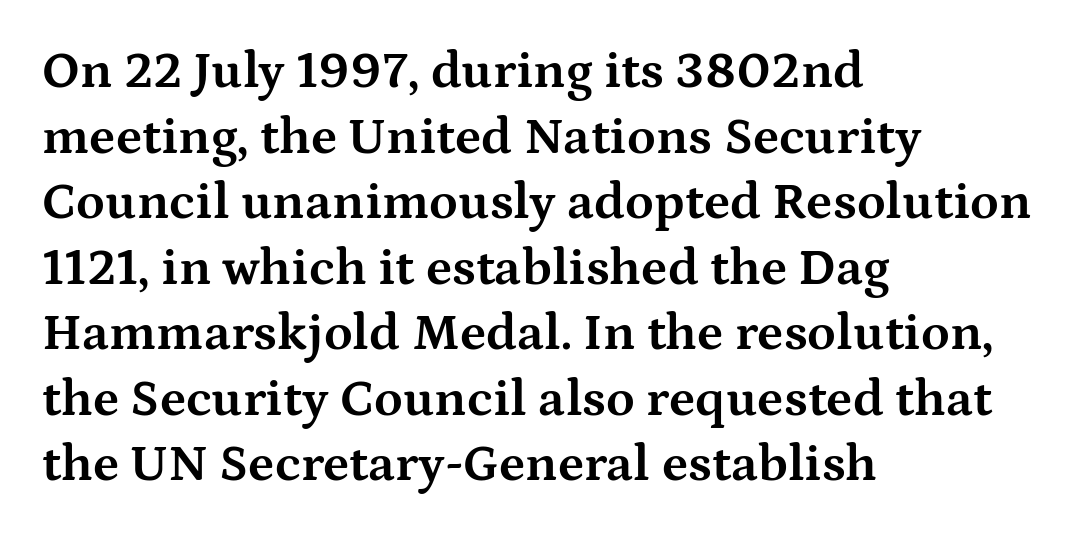
Q: Is the text bold? A: Yes.
Q: Is the text italic (slanted)? A: No, it is upright.
Q: Is the typeface a serif or a sans-serif typeface? A: Serif.
Q: Is the text underlined? A: No.
Q: How is the paragraph aligned? A: Left-aligned.
Q: Is the spacing between letters normal or unusually wide? A: Normal.
Q: Is the spacing between lines tight, normal or loose? A: Normal.
Q: Width (condensed, normal, or wide)? A: Wide.
Q: Stroke contrast? A: Medium.
Q: x-height? A: Medium.
Q: Monospaced? A: No.
